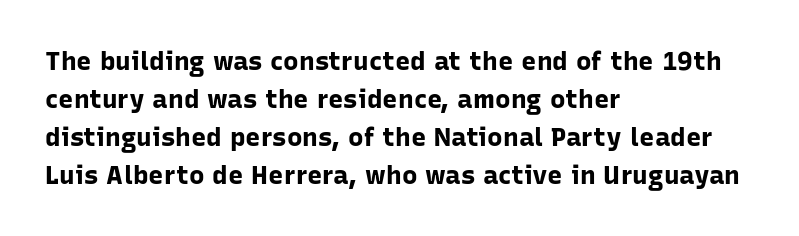
Horizontal alignment here is leftward, the default for most running prose. Nothing unusual about the tracking: characters are spaced as the font intends. Students, observe: this is what conventionally led text looks like. Does the lettering tilt? It doesn't — this is upright.
